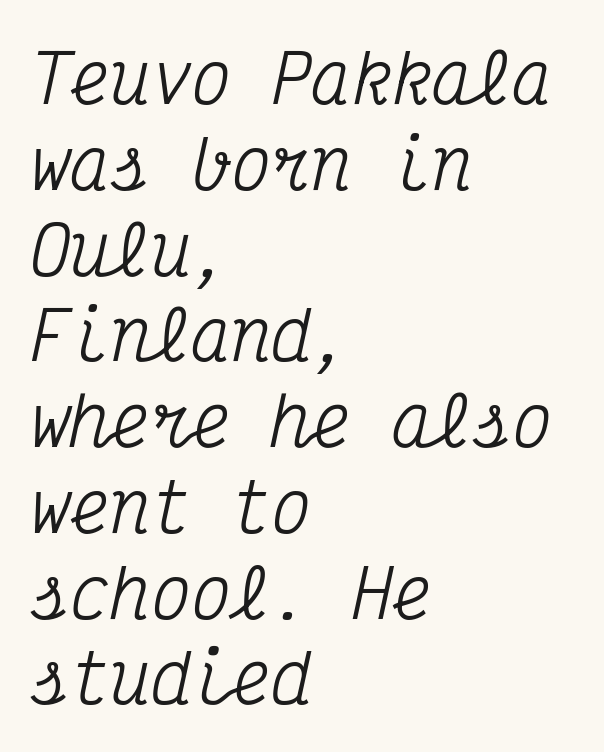
Typeset ragged right — the left edge is the straight one. Honestly, there is no underline to notice here at all. Monospaced: the letters line up in strict vertical columns. Rendered with sloped, italic letterforms. The letterforms sit shoulder to shoulder at normal distance.
